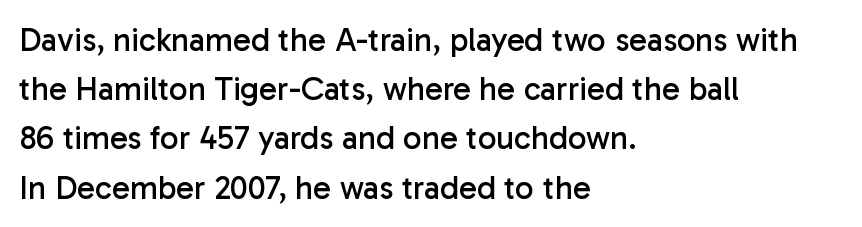
{"serif": "no", "italic": "no", "bold": "no", "weight": "regular", "width": "normal", "stroke_contrast": "low", "x_height": "medium", "monospaced": "no", "underline": "no", "align": "left", "line_spacing": "normal", "line_spacing_ratio": 1.49, "letter_spacing": "normal", "letter_spacing_em": 0.0, "glyph_px": 33}
